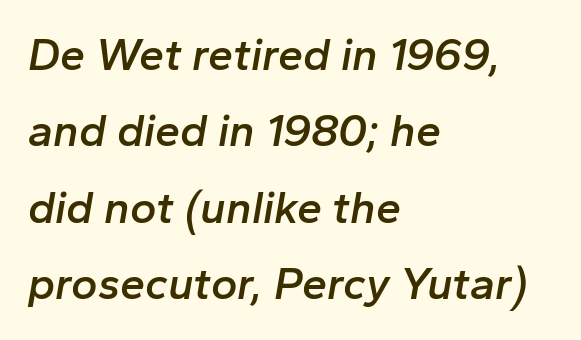
{"italic": "yes", "lean": "right", "slant_degrees": 10, "bold": "semi", "weight": "semibold", "width": "normal", "stroke_contrast": "low", "x_height": "medium", "monospaced": "no", "underline": "no", "align": "left", "line_spacing": "normal", "line_spacing_ratio": 1.7, "letter_spacing": "normal", "letter_spacing_em": 0.0, "glyph_px": 45}
